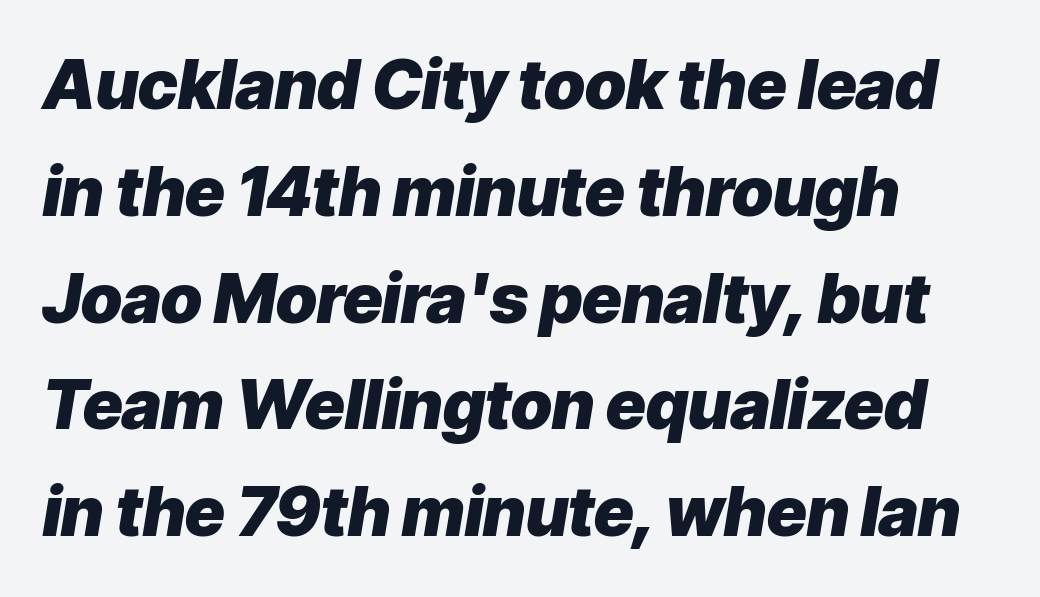
{"italic": "yes", "lean": "right", "slant_degrees": 9, "bold": "yes", "weight": "heavy", "width": "normal", "stroke_contrast": "low", "x_height": "medium", "monospaced": "no", "underline": "no", "align": "left", "line_spacing": "normal", "line_spacing_ratio": 1.57, "letter_spacing": "normal", "letter_spacing_em": 0.0, "glyph_px": 68}
